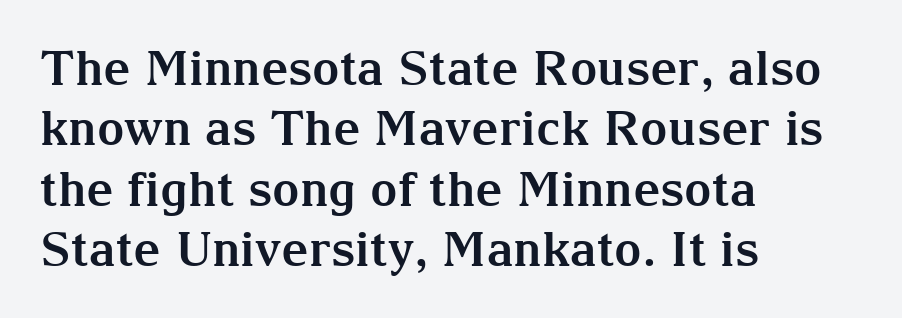
{"serif": "yes", "italic": "no", "bold": "yes", "weight": "bold", "width": "normal", "stroke_contrast": "medium", "x_height": "medium", "monospaced": "no", "underline": "no", "align": "left", "line_spacing": "normal", "line_spacing_ratio": 1.26, "letter_spacing": "normal", "letter_spacing_em": 0.0, "glyph_px": 48}
